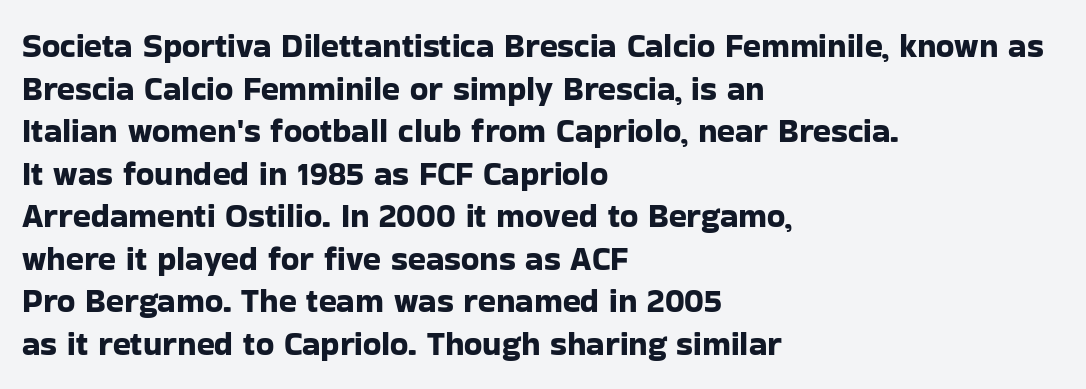
Q: Is the text italic (slanted)? A: No, it is upright.
Q: Is the typeface a serif or a sans-serif typeface? A: Sans-serif.
Q: Is the text underlined? A: No.
Q: How is the paragraph aligned? A: Left-aligned.
Q: Is the spacing between letters normal or unusually wide? A: Normal.
Q: Is the spacing between lines tight, normal or loose? A: Normal.
Q: Width (condensed, normal, or wide)? A: Normal.
Q: Stroke contrast? A: Low.
Q: x-height? A: Medium.
Q: Monospaced? A: No.
